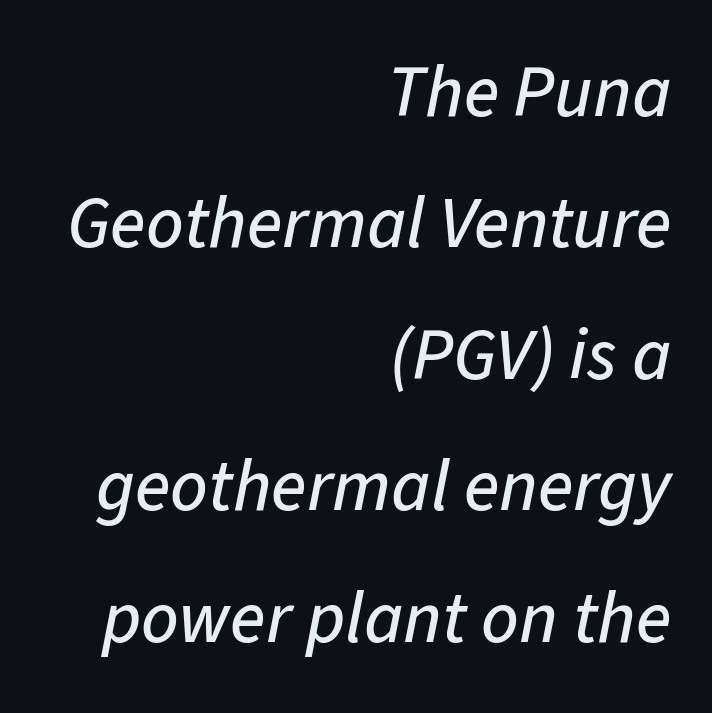
The image shows 73 px text type, italic (leaning right); set right-aligned, line spacing 1.8x, normal letter spacing, not underlined; low stroke contrast and a medium x-height.
